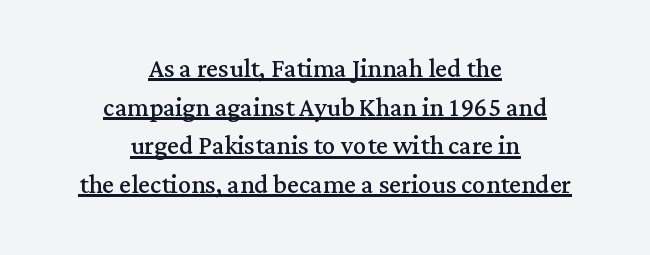
Q: Is the text bold? A: No.
Q: Is the text italic (slanted)? A: No, it is upright.
Q: Is the typeface a serif or a sans-serif typeface? A: Serif.
Q: Is the text underlined? A: Yes.
Q: How is the paragraph aligned? A: Centered.
Q: Is the spacing between letters normal or unusually wide? A: Normal.
Q: Width (condensed, normal, or wide)? A: Normal.
Q: Stroke contrast? A: Medium.
Q: x-height? A: Medium.
Q: Monospaced? A: No.
